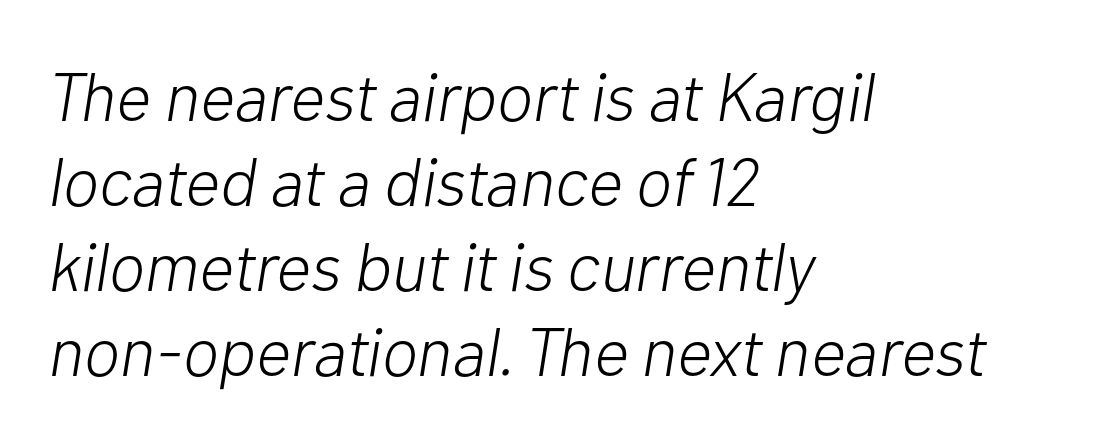
{"italic": "yes", "lean": "right", "slant_degrees": 10, "bold": "no", "weight": "light", "width": "normal", "stroke_contrast": "low", "x_height": "medium", "monospaced": "no", "underline": "no", "align": "left", "line_spacing": "normal", "line_spacing_ratio": 1.25, "letter_spacing": "normal", "letter_spacing_em": 0.0, "glyph_px": 68}
